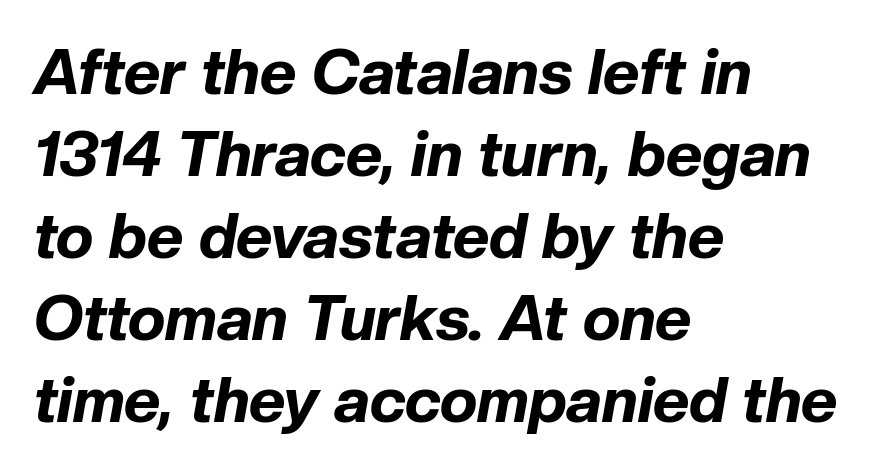
Q: Is the text bold? A: Yes.
Q: Is the text italic (slanted)? A: Yes, it leans right by about 10 degrees.
Q: Is the text underlined? A: No.
Q: How is the paragraph aligned? A: Left-aligned.
Q: Is the spacing between letters normal or unusually wide? A: Normal.
Q: Is the spacing between lines tight, normal or loose? A: Normal.
Q: Width (condensed, normal, or wide)? A: Normal.
Q: Stroke contrast? A: Low.
Q: x-height? A: Medium.
Q: Monospaced? A: No.
